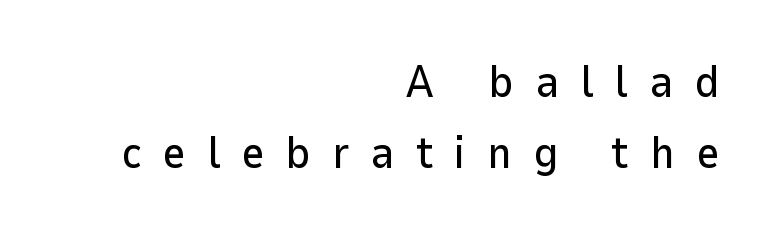
{"serif": "no", "italic": "no", "width": "normal", "stroke_contrast": "low", "x_height": "medium", "monospaced": "no", "underline": "no", "align": "right", "line_spacing": "normal", "line_spacing_ratio": 1.57, "letter_spacing": "wide", "letter_spacing_em": 0.47, "glyph_px": 45}
